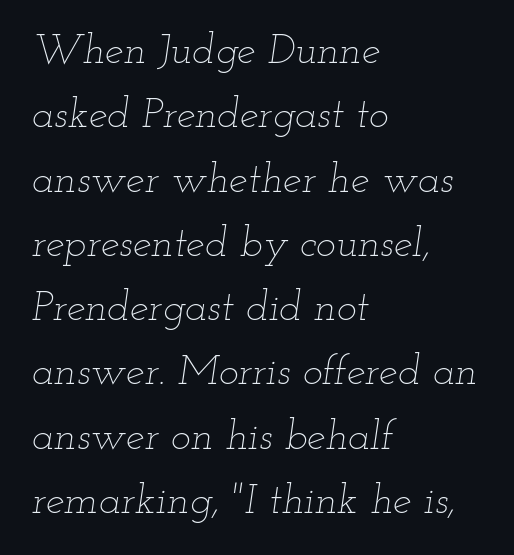
{"italic": "yes", "lean": "right", "slant_degrees": 12, "bold": "no", "weight": "thin", "width": "wide", "stroke_contrast": "low", "x_height": "small", "monospaced": "no", "underline": "no", "align": "left", "line_spacing": "normal", "line_spacing_ratio": 1.53, "letter_spacing": "normal", "letter_spacing_em": 0.0, "glyph_px": 42}
